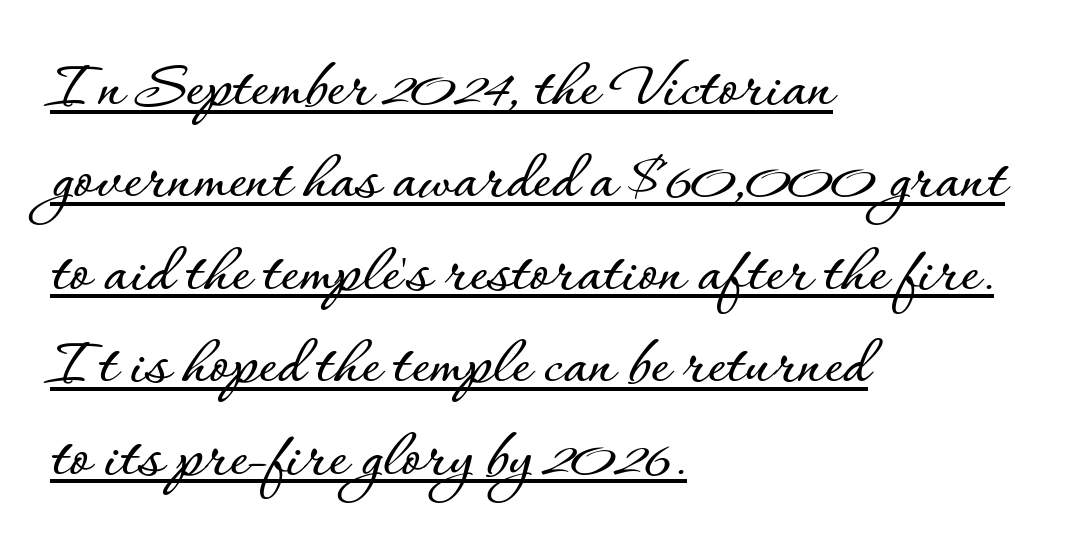
Q: Is the text italic (slanted)? A: Yes.
Q: Is the text underlined? A: Yes.
Q: How is the paragraph aligned? A: Left-aligned.
Q: Is the spacing between letters normal or unusually wide? A: Normal.
Q: Is the spacing between lines tight, normal or loose? A: Normal.
Q: Width (condensed, normal, or wide)? A: Normal.
Q: Stroke contrast? A: Low.
Q: x-height? A: Small.
Q: Monospaced? A: No.
